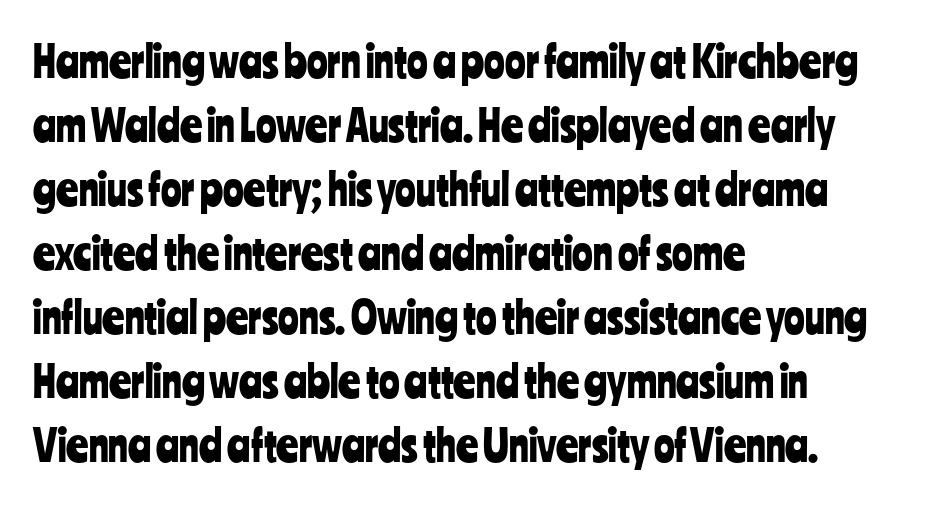
Q: Is the text italic (slanted)? A: No, it is upright.
Q: Is the typeface a serif or a sans-serif typeface? A: Sans-serif.
Q: Is the text underlined? A: No.
Q: How is the paragraph aligned? A: Left-aligned.
Q: Is the spacing between letters normal or unusually wide? A: Normal.
Q: Is the spacing between lines tight, normal or loose? A: Normal.
Q: Width (condensed, normal, or wide)? A: Condensed.
Q: Stroke contrast? A: Low.
Q: x-height? A: Medium.
Q: Monospaced? A: No.
